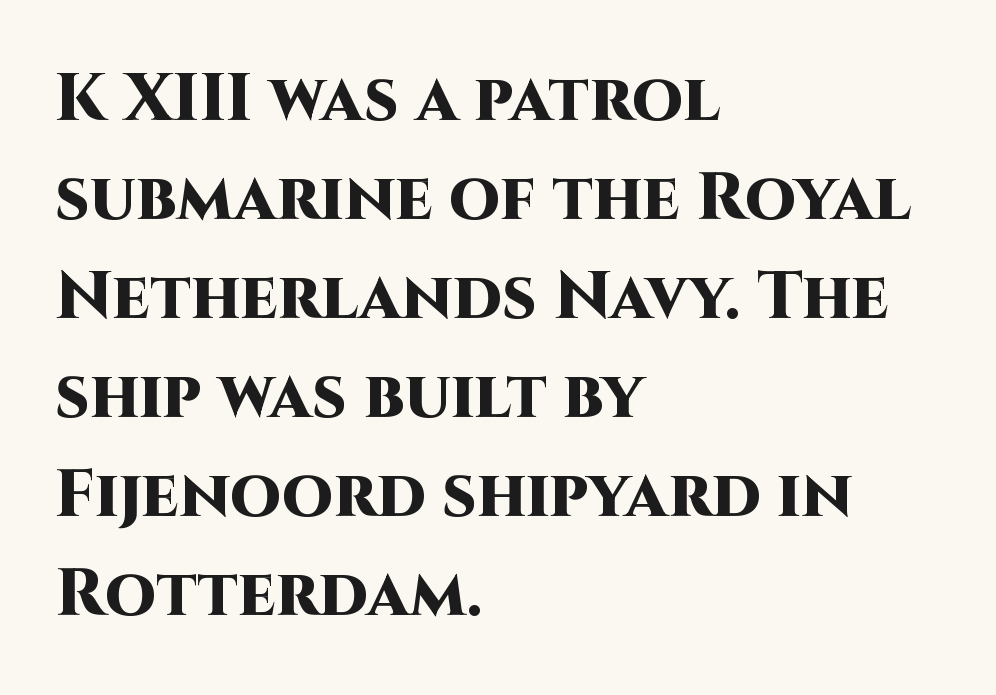
Q: Is the text bold? A: Yes.
Q: Is the text italic (slanted)? A: No, it is upright.
Q: Is the typeface a serif or a sans-serif typeface? A: Sans-serif.
Q: Is the text underlined? A: No.
Q: How is the paragraph aligned? A: Left-aligned.
Q: Is the spacing between letters normal or unusually wide? A: Normal.
Q: Is the spacing between lines tight, normal or loose? A: Normal.
Q: Width (condensed, normal, or wide)? A: Normal.
Q: Stroke contrast? A: High.
Q: x-height? A: Large.
Q: Monospaced? A: No.
